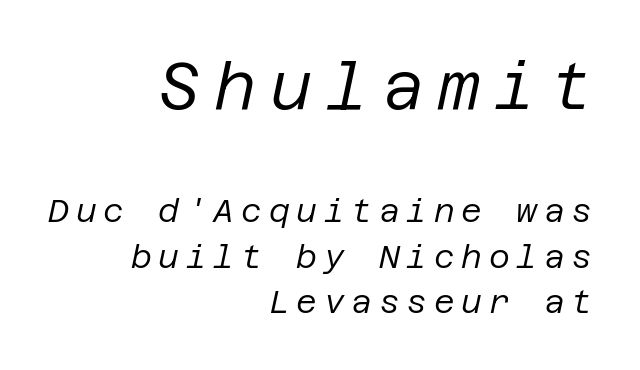
{"italic": "yes", "lean": "right", "slant_degrees": 12, "bold": "no", "weight": "regular", "width": "normal", "stroke_contrast": "low", "x_height": "large", "underline": "no", "align": "right", "line_spacing": "normal", "line_spacing_ratio": 1.42, "letter_spacing": "wide", "letter_spacing_em": 0.21, "larger_block": "first", "size_ratio": 2.03, "glyph_px": 65}
